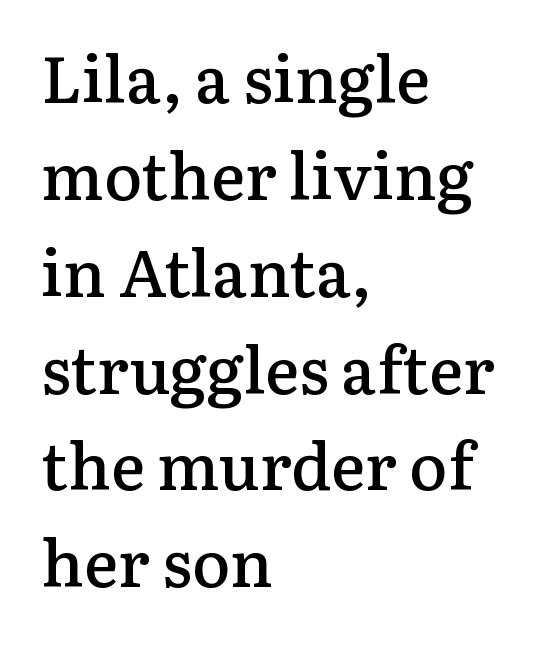
This is roman type, the default non-slanted kind. Bold? Not quite — semibold, heavier than regular but stopping short. What's the leading like? Ordinary, nothing unusual. A serif font was chosen for this passage.
